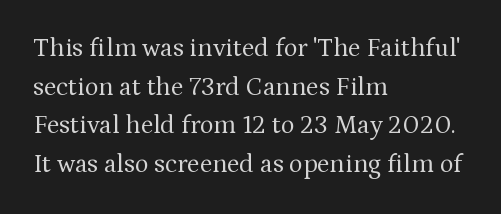
{"italic": "no", "bold": "no", "underline": "no", "align": "left", "line_spacing": "normal", "line_spacing_ratio": 1.49, "letter_spacing": "normal", "letter_spacing_em": 0.0, "glyph_px": 26}
